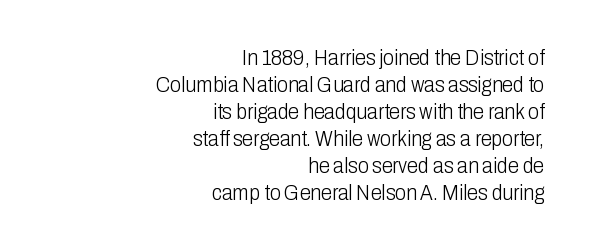
Letter spacing: default. A student would call this right alignment; a typographer would say flush right, rag left. Lines of text with bare space underneath. The characters are drawn with everyday or finer stroke widths. Does the lettering tilt? It doesn't — this is upright.
